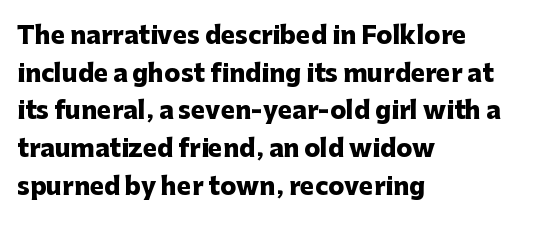
Q: Is the text bold? A: Yes.
Q: Is the text italic (slanted)? A: No, it is upright.
Q: Is the text underlined? A: No.
Q: How is the paragraph aligned? A: Left-aligned.
Q: Is the spacing between letters normal or unusually wide? A: Normal.
Q: Is the spacing between lines tight, normal or loose? A: Normal.
